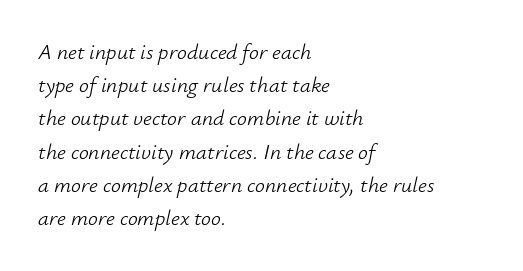
Caption: multi-line text, flush left, ragged right. The rendering uses a moderate line-height, typical for paragraphs. This reads as an unemphasized weight, regular at the heaviest. Designer's note — italics engaged. Letters rest on an invisible, unmarked baseline.
